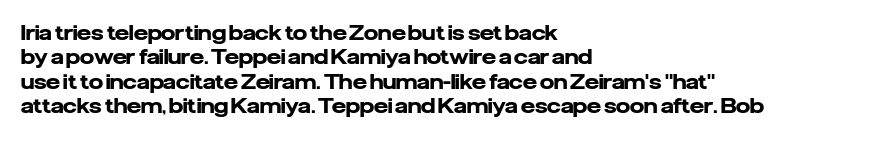
In terms of weight, the rendering is a true, heavy bold. In CSS terms this would be text-align: left. This rendering leaves character spacing at its baseline value. Honestly, there is no underline to notice here at all. The typography opts for an upright posture over an oblique one.
